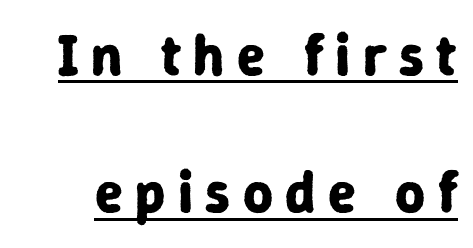
Q: Is the text bold? A: Yes.
Q: Is the text italic (slanted)? A: No, it is upright.
Q: Is the typeface a serif or a sans-serif typeface? A: Sans-serif.
Q: Is the text underlined? A: Yes.
Q: Is the spacing between letters normal or unusually wide? A: Unusually wide.
Q: Is the spacing between lines tight, normal or loose? A: Loose.
Q: Width (condensed, normal, or wide)? A: Normal.
Q: Stroke contrast? A: Low.
Q: x-height? A: Medium.
Q: Monospaced? A: No.
